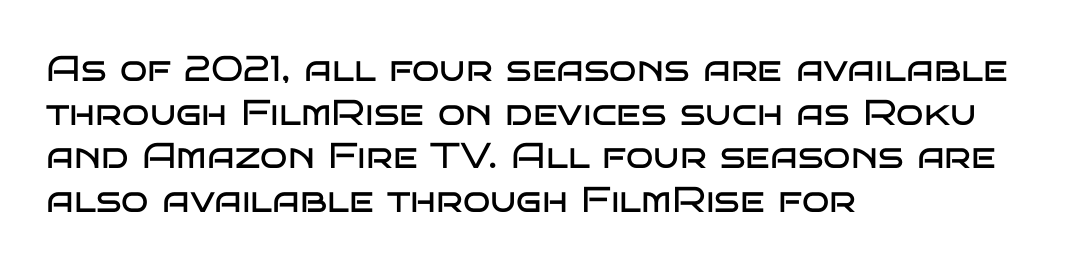
No letter is thick-stroked: the sample isn't bold. Do the characters align in a grid? No, the font is proportional. A classic flush-left, rag-right setting is used for this passage. Does the type have serifs? No, each stem ends abruptly.
